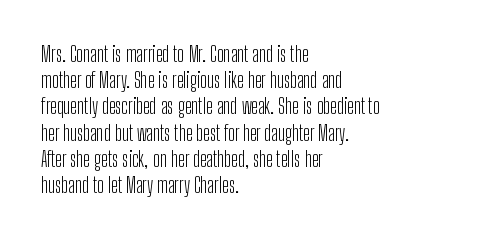
The image shows 21 px text type, upright; set left-aligned, normal line spacing (1.25x), normal letter spacing, not underlined.
